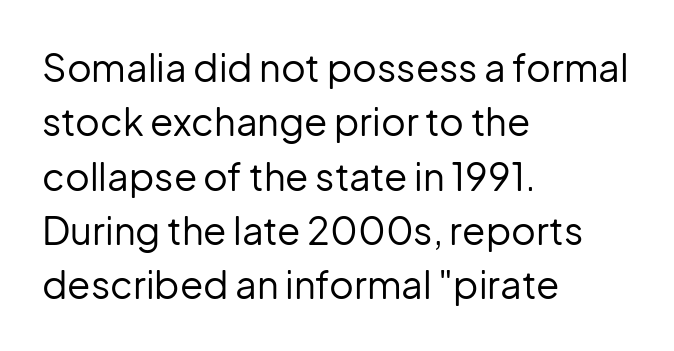
In terms of letterform style, serifs are entirely absent. Every row of glyphs begins at an identical x-position on the left. The letters look calm and open, with moderate or lighter stems. Students, observe: this is what conventionally led text looks like. Decoration check: the copy has no underline. It's the straight-up-and-down kind of type.
